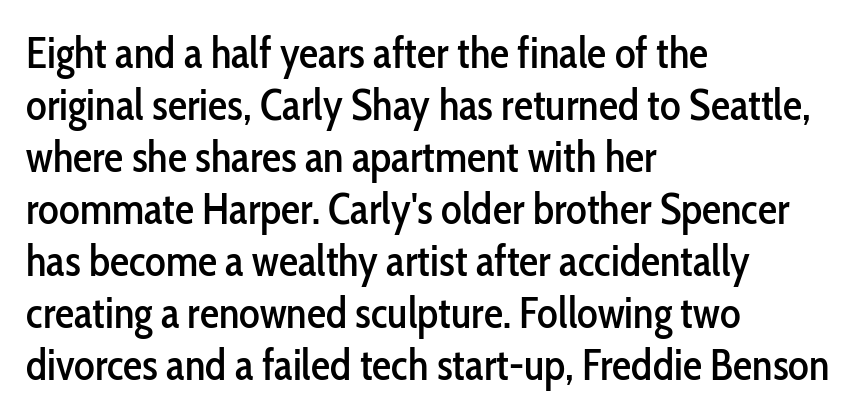
Q: Is the text italic (slanted)? A: No, it is upright.
Q: Is the typeface a serif or a sans-serif typeface? A: Sans-serif.
Q: Is the text underlined? A: No.
Q: How is the paragraph aligned? A: Left-aligned.
Q: Is the spacing between letters normal or unusually wide? A: Normal.
Q: Width (condensed, normal, or wide)? A: Condensed.
Q: Stroke contrast? A: Low.
Q: x-height? A: Medium.
Q: Monospaced? A: No.
